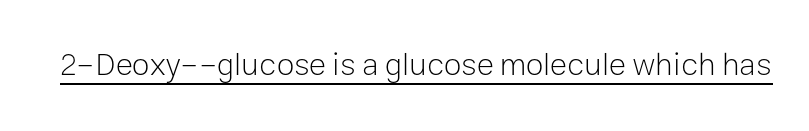
{"serif": "no", "italic": "no", "bold": "no", "weight": "light", "width": "normal", "stroke_contrast": "low", "x_height": "medium", "monospaced": "no", "underline": "yes", "letter_spacing": "normal", "letter_spacing_em": 0.0, "glyph_px": 32}
